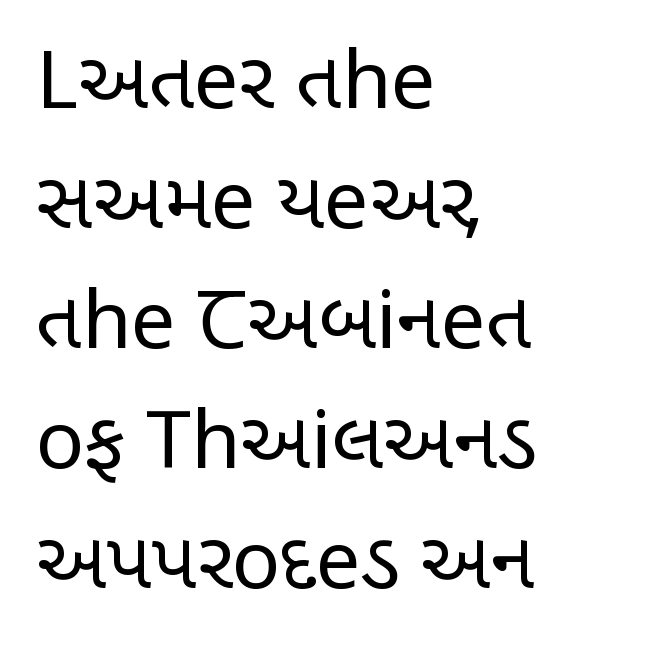
Q: Is the text bold? A: No.
Q: Is the text italic (slanted)? A: No, it is upright.
Q: Is the typeface a serif or a sans-serif typeface? A: Sans-serif.
Q: Is the text underlined? A: No.
Q: How is the paragraph aligned? A: Left-aligned.
Q: Is the spacing between letters normal or unusually wide? A: Normal.
Q: Is the spacing between lines tight, normal or loose? A: Normal.
Q: Width (condensed, normal, or wide)? A: Condensed.
Q: Stroke contrast? A: Low.
Q: x-height? A: Large.
Q: Monospaced? A: No.
